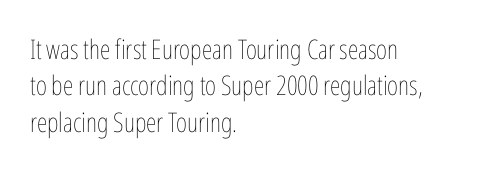
Upright lettering throughout. Reading down the column, the eye jumps a familiar distance to each next line. The typesetting does not lean heavy: it is not bold. Horizontal alignment here is leftward, the default for most running prose. The space directly below the letters is spotless. Glyph-to-glyph distance matches everyday printed text.
